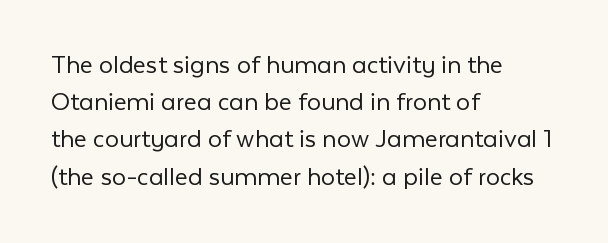
{"serif": "no", "italic": "no", "bold": "no", "weight": "light", "width": "normal", "stroke_contrast": "low", "x_height": "medium", "monospaced": "no", "underline": "no", "align": "left", "line_spacing": "normal", "line_spacing_ratio": 1.33, "letter_spacing": "normal", "letter_spacing_em": 0.0, "glyph_px": 28}
